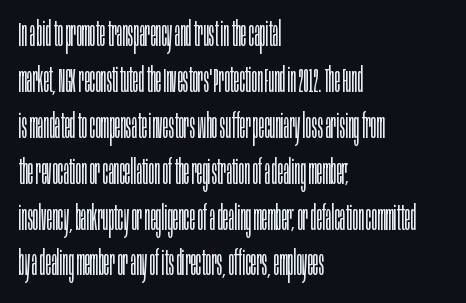
Q: Is the text bold? A: No.
Q: Is the text italic (slanted)? A: No, it is upright.
Q: Is the typeface a serif or a sans-serif typeface? A: Sans-serif.
Q: Is the text underlined? A: No.
Q: How is the paragraph aligned? A: Left-aligned.
Q: Is the spacing between letters normal or unusually wide? A: Normal.
Q: Is the spacing between lines tight, normal or loose? A: Normal.
Q: Width (condensed, normal, or wide)? A: Condensed.
Q: Stroke contrast? A: Low.
Q: x-height? A: Large.
Q: Monospaced? A: No.
